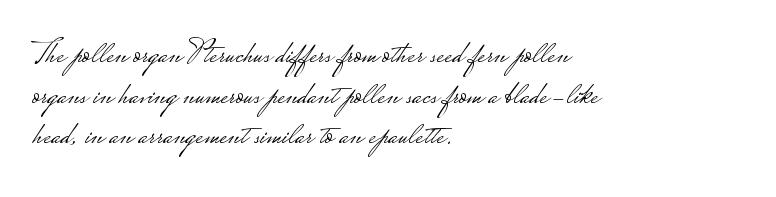
The text block is weighted toward the left margin, trailing off unevenly rightward. Caption: standard tracking, unaltered. Proportional: the letters do not fall into vertical columns.
